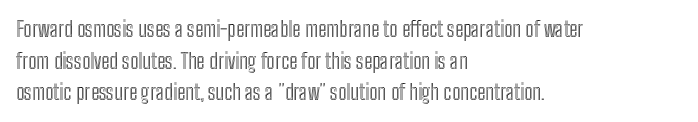
Q: Is the text italic (slanted)? A: No, it is upright.
Q: Is the text underlined? A: No.
Q: How is the paragraph aligned? A: Left-aligned.
Q: Is the spacing between letters normal or unusually wide? A: Normal.
Q: Is the spacing between lines tight, normal or loose? A: Normal.
